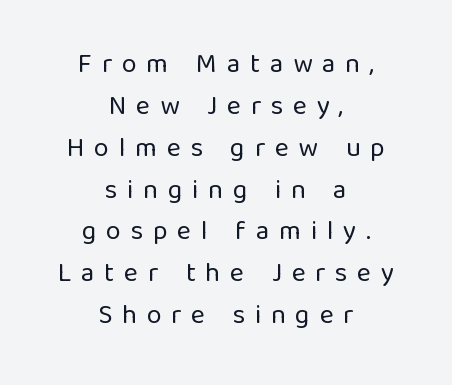
Q: Is the text bold? A: No.
Q: Is the text italic (slanted)? A: No, it is upright.
Q: Is the text underlined? A: No.
Q: How is the paragraph aligned? A: Centered.
Q: Is the spacing between letters normal or unusually wide? A: Unusually wide.
Q: Is the spacing between lines tight, normal or loose? A: Normal.
